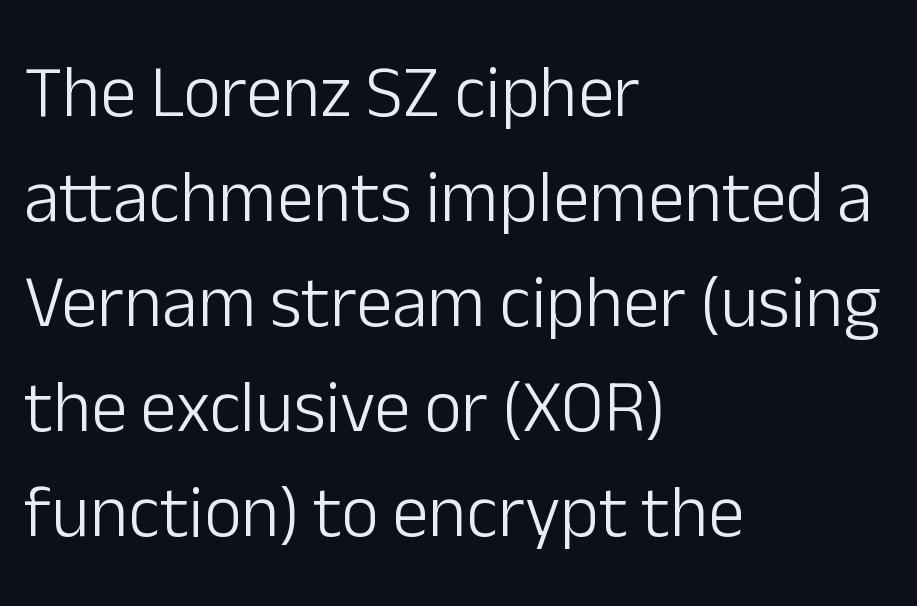
{"serif": "no", "italic": "no", "bold": "no", "weight": "light", "width": "normal", "stroke_contrast": "low", "x_height": "medium", "monospaced": "no", "underline": "no", "align": "left", "line_spacing": "normal", "line_spacing_ratio": 1.44, "letter_spacing": "normal", "letter_spacing_em": 0.0, "glyph_px": 73}
